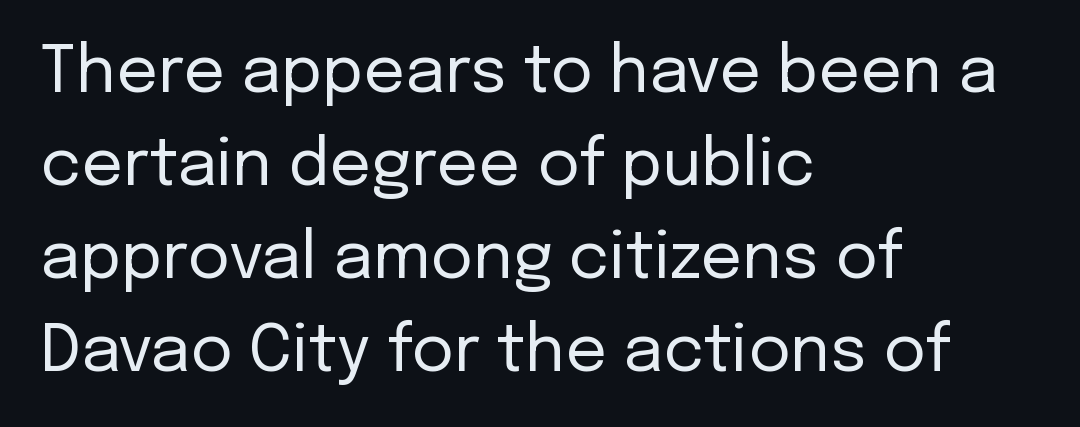
{"serif": "no", "italic": "no", "bold": "no", "weight": "regular", "width": "normal", "stroke_contrast": "low", "x_height": "medium", "monospaced": "no", "underline": "no", "align": "left", "line_spacing": "normal", "line_spacing_ratio": 1.43, "letter_spacing": "normal", "letter_spacing_em": 0.0, "glyph_px": 65}
